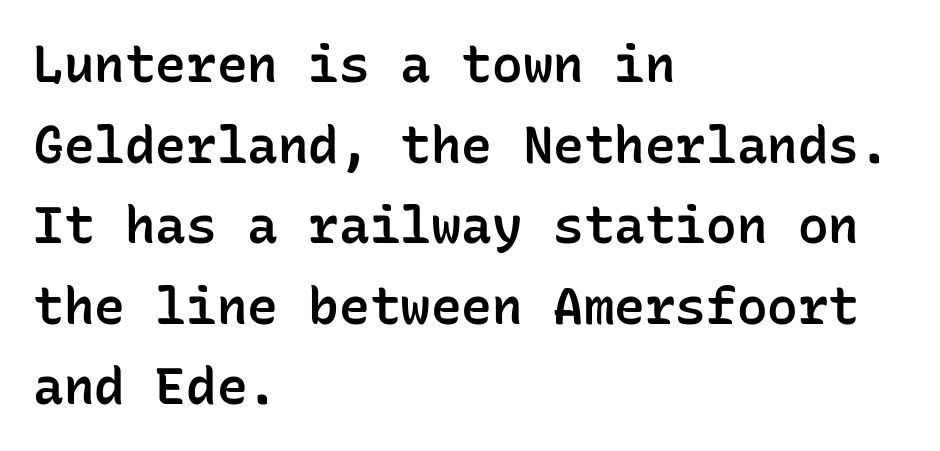
The image shows 51 px semibold sans-serif type, upright, monospaced; set left-aligned, normal line spacing (1.58x), normal letter spacing, not underlined; low stroke contrast and a medium x-height.
